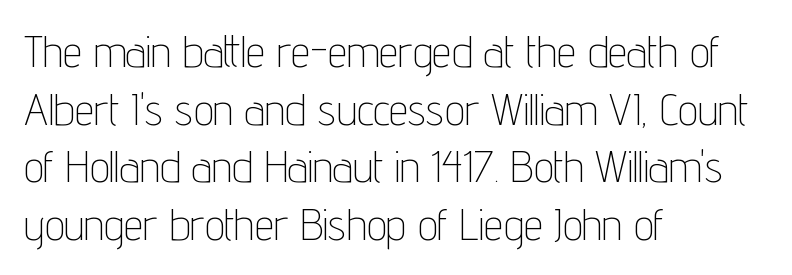
Quick note: not italic, upright. To sum up the face: it is a sans, with no serifs. How are the letters spaced? Ordinarily, with no added tracking. How would I describe the line gaps? Plain and ordinary. Caption: multi-line text, flush left, ragged right.
